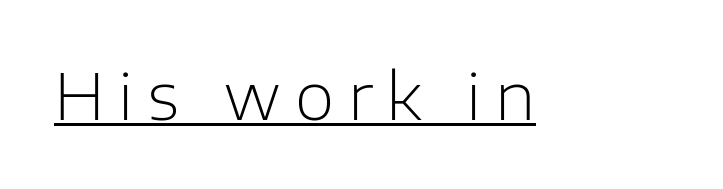
The image shows 64 px light sans-serif type, upright; set unusually wide letter spacing (+0.21 em), underlined; low stroke contrast and a medium x-height.
